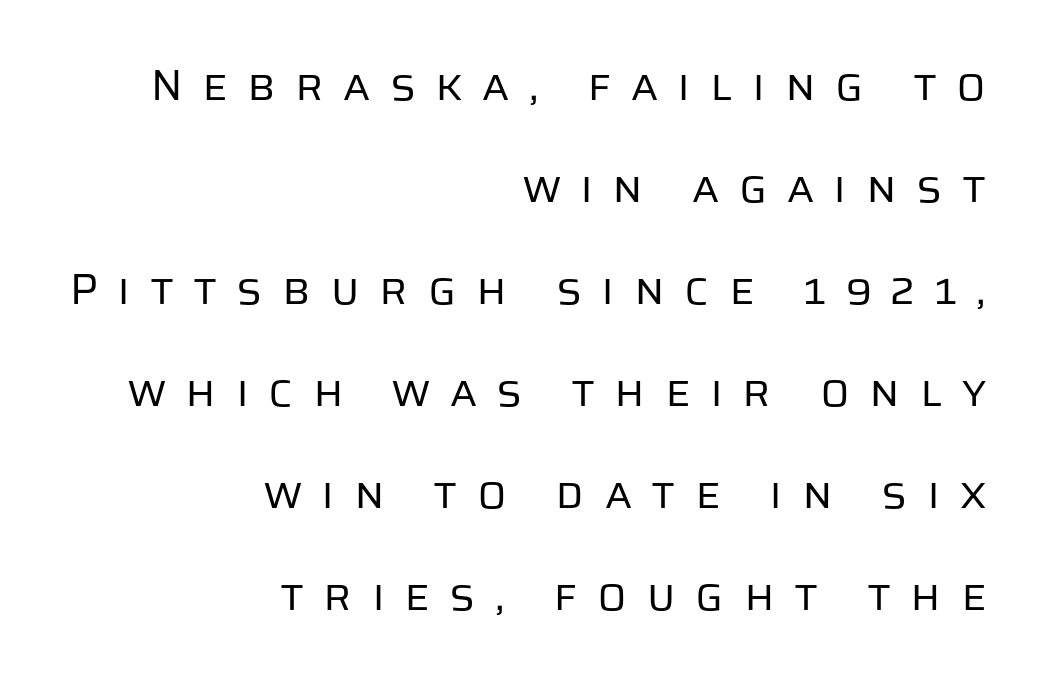
{"serif": "no", "italic": "no", "bold": "no", "weight": "regular", "width": "normal", "stroke_contrast": "low", "x_height": "large", "monospaced": "no", "underline": "no", "align": "right", "line_spacing": "loose", "line_spacing_ratio": 2.37, "letter_spacing": "wide", "letter_spacing_em": 0.45, "glyph_px": 43}
